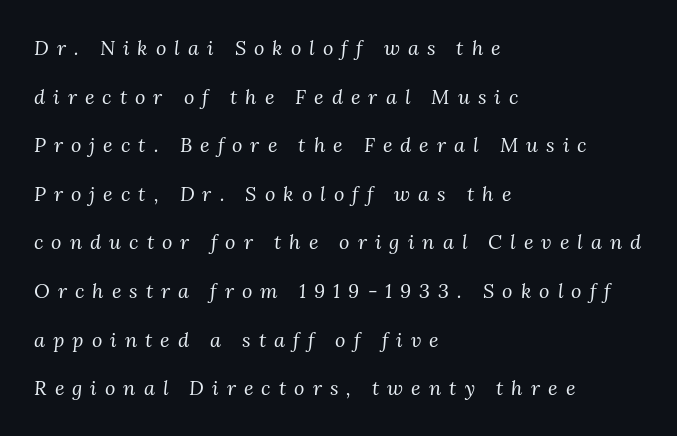
The image shows 20 px text type, italic (leaning right); set left-aligned, loose line spacing (2.43x), unusually wide letter spacing (+0.4 em), not underlined.
